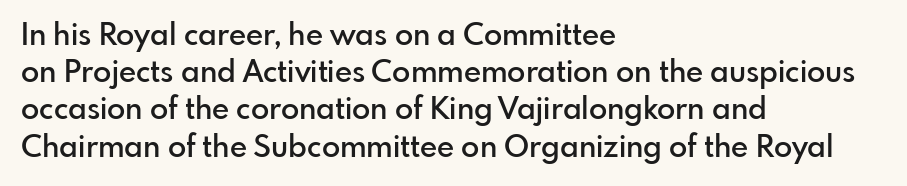
{"serif": "no", "italic": "no", "bold": "semi", "weight": "semibold", "width": "normal", "stroke_contrast": "low", "x_height": "small", "monospaced": "no", "underline": "no", "align": "left", "line_spacing_ratio": 1.24, "letter_spacing": "normal", "letter_spacing_em": 0.0, "glyph_px": 30}
